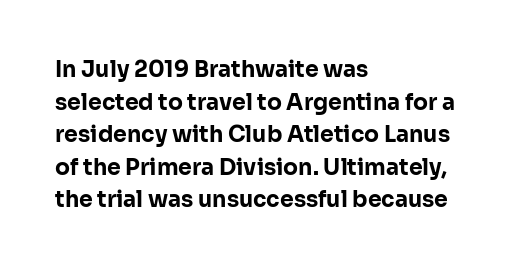
The letters stand straight up with perfectly vertical stems. Vertical spacing — default. Beneath every word, the page is bare. Typeset ragged right — the left edge is the straight one.
